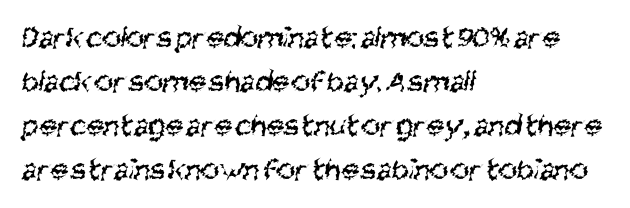
The image shows 32 px regular-weight, condensed sans-serif type; set left-aligned, normal line spacing (1.38x), normal letter spacing, not underlined; medium stroke contrast and a large x-height.
